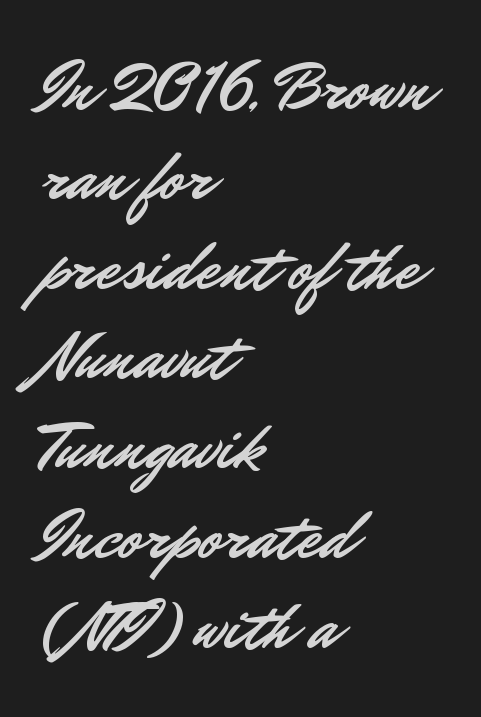
Leading: standard. The gap between lines stays unmarked. Check where the strokes stop: nothing finishes them off — pure sans. The lines in this sample share a left origin and differ only in where they stop. Character widths vary here, with narrow letters taking less room than wide ones.
